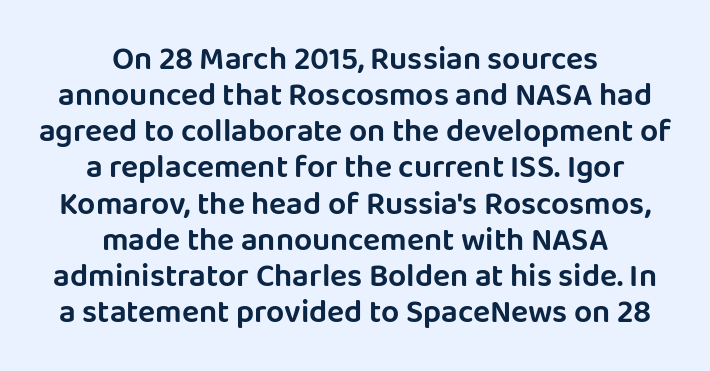
The image shows 32 px sans-serif type, upright; set centered, tight line spacing (1.13x), normal letter spacing, not underlined; low stroke contrast and a large x-height.
